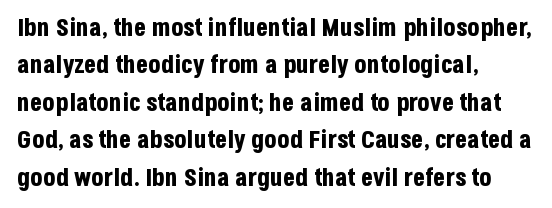
Q: Is the text bold? A: Yes.
Q: Is the text italic (slanted)? A: No, it is upright.
Q: Is the text underlined? A: No.
Q: How is the paragraph aligned? A: Left-aligned.
Q: Is the spacing between letters normal or unusually wide? A: Normal.
Q: Is the spacing between lines tight, normal or loose? A: Normal.
